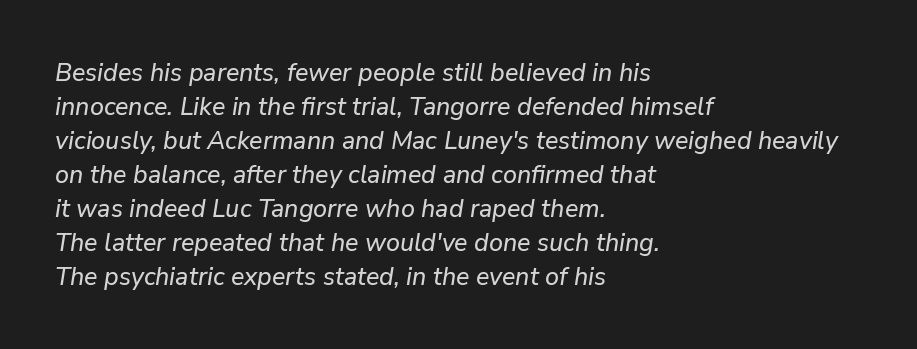
The image shows 25 px text type, italic (leaning right); set left-aligned, normal line spacing (1.36x), normal letter spacing, not underlined.
